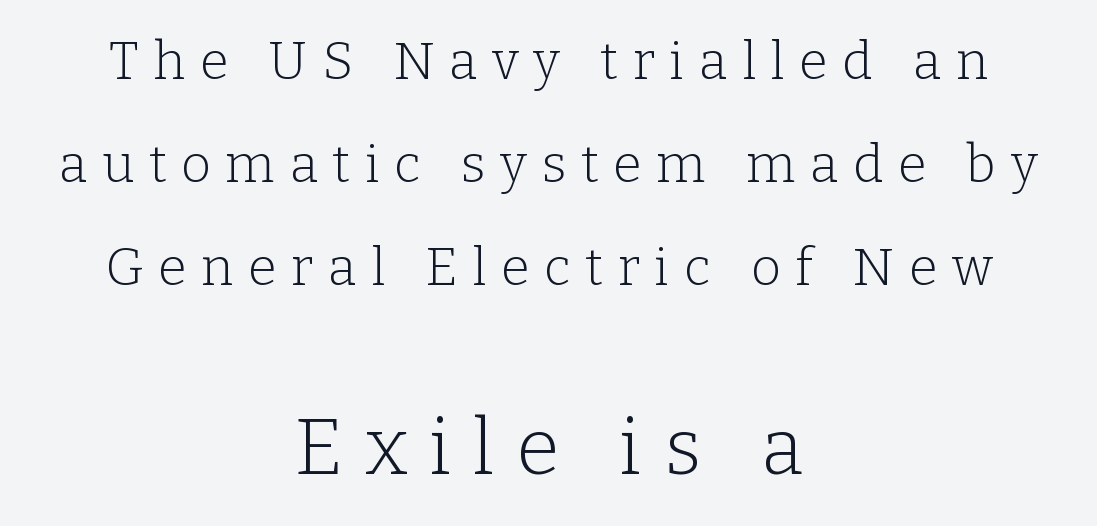
{"serif": "yes", "italic": "no", "bold": "no", "weight": "light", "width": "normal", "stroke_contrast": "low", "x_height": "medium", "monospaced": "no", "underline": "no", "align": "center", "line_spacing": "loose", "line_spacing_ratio": 1.98, "letter_spacing": "wide", "letter_spacing_em": 0.28, "larger_block": "second", "size_ratio": 1.5, "glyph_px": 78}
